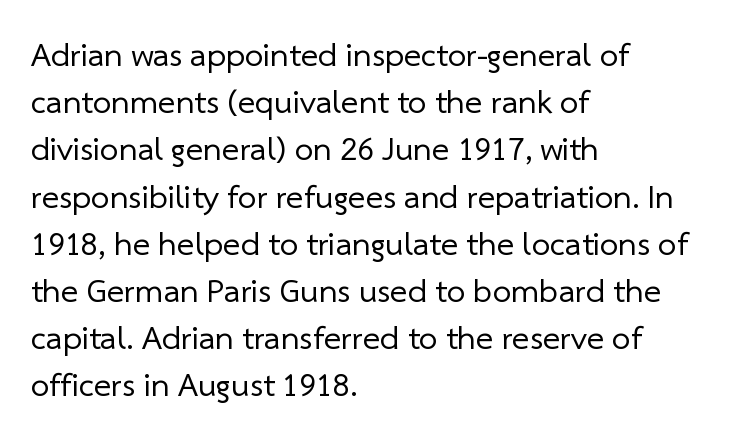
{"serif": "no", "bold": "no", "weight": "regular", "width": "normal", "stroke_contrast": "low", "x_height": "medium", "monospaced": "no", "underline": "no", "align": "left", "line_spacing": "normal", "line_spacing_ratio": 1.43, "letter_spacing": "normal", "letter_spacing_em": 0.0, "glyph_px": 33}
